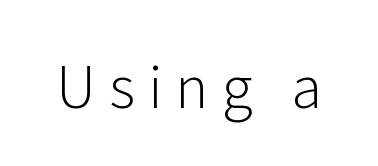
Q: Is the text bold? A: No.
Q: Is the text italic (slanted)? A: No, it is upright.
Q: Is the typeface a serif or a sans-serif typeface? A: Sans-serif.
Q: Is the text underlined? A: No.
Q: Is the spacing between letters normal or unusually wide? A: Unusually wide.
Q: Width (condensed, normal, or wide)? A: Normal.
Q: Stroke contrast? A: Low.
Q: x-height? A: Medium.
Q: Monospaced? A: No.
